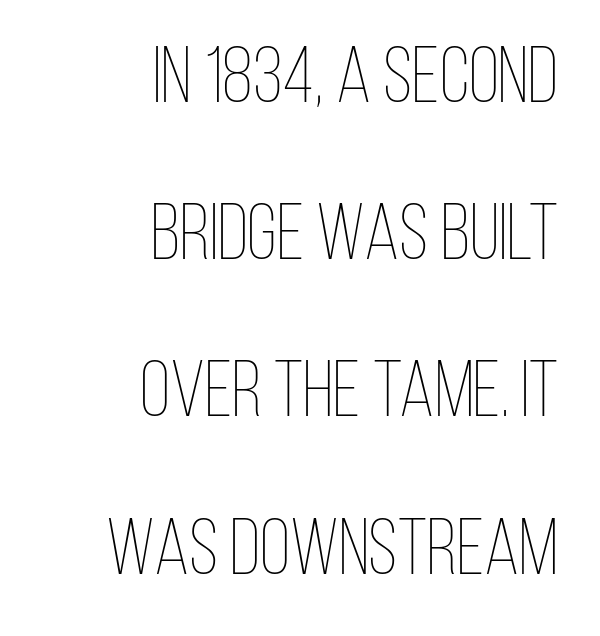
Q: Is the text bold? A: No.
Q: Is the text italic (slanted)? A: No, it is upright.
Q: Is the text underlined? A: No.
Q: How is the paragraph aligned? A: Right-aligned.
Q: Is the spacing between letters normal or unusually wide? A: Normal.
Q: Is the spacing between lines tight, normal or loose? A: Loose.
Q: Width (condensed, normal, or wide)? A: Condensed.
Q: Stroke contrast? A: Low.
Q: x-height? A: Large.
Q: Monospaced? A: No.
